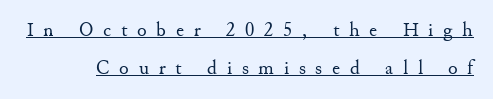
The image shows 20 px text type, upright; set loose line spacing (1.92x), unusually wide letter spacing (+0.49 em), underlined.
